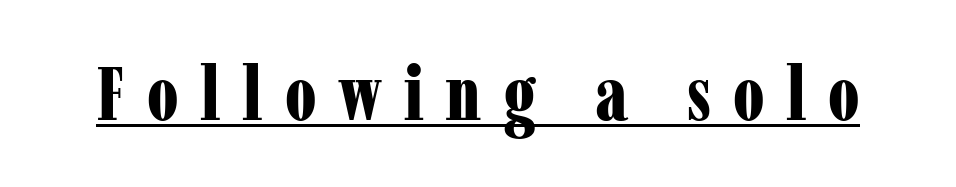
Q: Is the text bold? A: Yes.
Q: Is the text italic (slanted)? A: No, it is upright.
Q: Is the typeface a serif or a sans-serif typeface? A: Serif.
Q: Is the text underlined? A: Yes.
Q: Is the spacing between letters normal or unusually wide? A: Unusually wide.
Q: Width (condensed, normal, or wide)? A: Condensed.
Q: Stroke contrast? A: Low.
Q: x-height? A: Medium.
Q: Monospaced? A: No.
